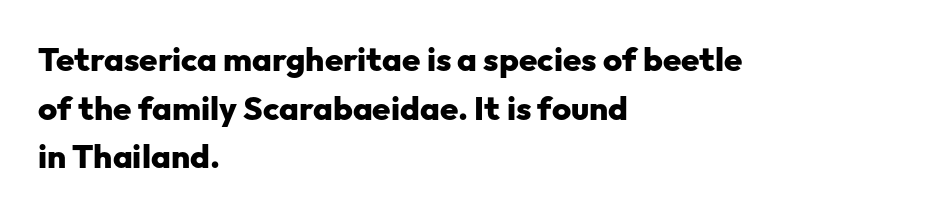
Q: Is the text bold? A: Yes.
Q: Is the text italic (slanted)? A: No, it is upright.
Q: Is the typeface a serif or a sans-serif typeface? A: Sans-serif.
Q: Is the text underlined? A: No.
Q: How is the paragraph aligned? A: Left-aligned.
Q: Is the spacing between letters normal or unusually wide? A: Normal.
Q: Is the spacing between lines tight, normal or loose? A: Normal.
Q: Width (condensed, normal, or wide)? A: Normal.
Q: Stroke contrast? A: Low.
Q: x-height? A: Medium.
Q: Monospaced? A: No.
